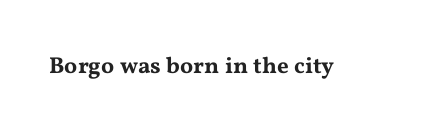
{"italic": "no", "underline": "no", "letter_spacing": "normal", "letter_spacing_em": 0.0, "glyph_px": 23}
